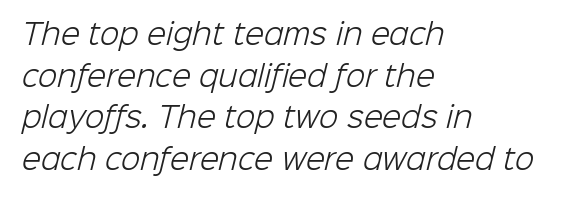
{"serif": "no", "bold": "no", "weight": "light", "width": "normal", "stroke_contrast": "low", "x_height": "medium", "monospaced": "no", "underline": "no", "align": "left", "line_spacing": "normal", "line_spacing_ratio": 1.49, "letter_spacing": "normal", "letter_spacing_em": 0.0, "glyph_px": 28}
